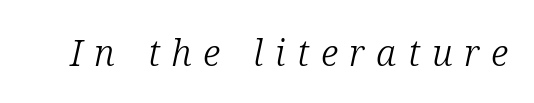
The image shows 37 px light serif type, italic (leaning right); set unusually wide letter spacing (+0.31 em), not underlined; low stroke contrast and a medium x-height.
